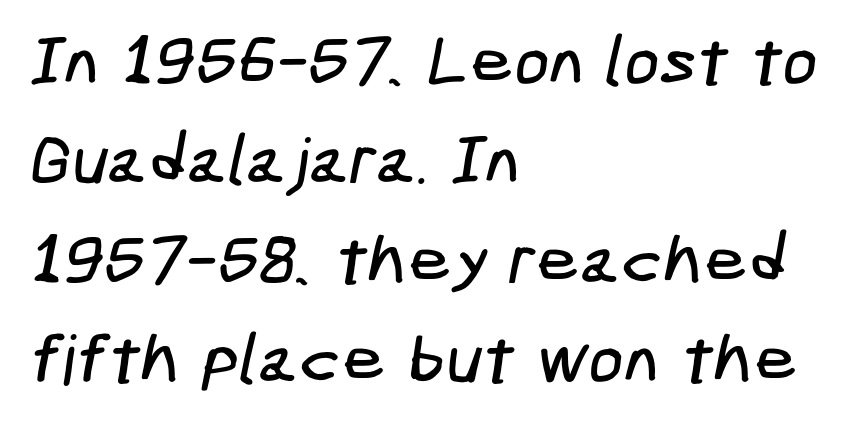
{"serif": "no", "width": "condensed", "stroke_contrast": "low", "x_height": "medium", "underline": "no", "align": "left", "line_spacing": "normal", "line_spacing_ratio": 1.44, "letter_spacing": "normal", "letter_spacing_em": 0.0, "glyph_px": 69}
